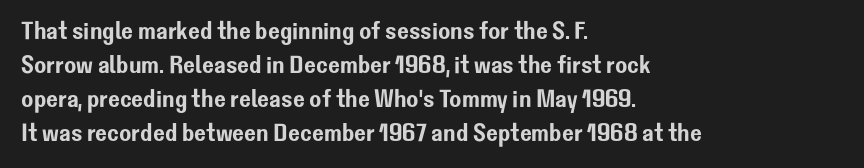
Q: Is the text italic (slanted)? A: No, it is upright.
Q: Is the text underlined? A: No.
Q: How is the paragraph aligned? A: Left-aligned.
Q: Is the spacing between letters normal or unusually wide? A: Normal.
Q: Is the spacing between lines tight, normal or loose? A: Normal.
